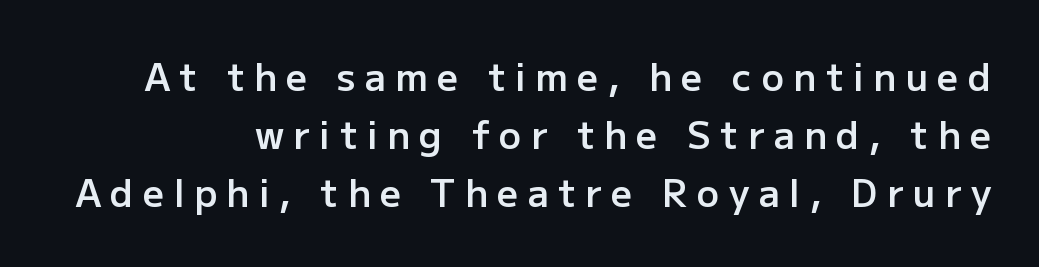
{"serif": "no", "italic": "no", "bold": "semi", "weight": "semibold", "width": "normal", "stroke_contrast": "low", "x_height": "medium", "monospaced": "no", "underline": "no", "line_spacing": "normal", "line_spacing_ratio": 1.57, "letter_spacing": "wide", "letter_spacing_em": 0.26, "glyph_px": 37}
